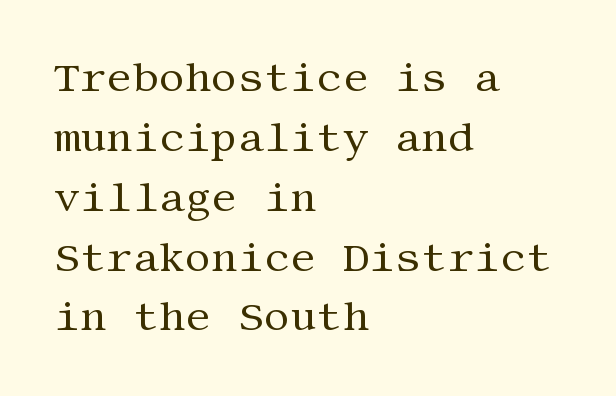
The image shows 41 px regular-weight serif type, upright; set left-aligned, normal line spacing (1.46x), normal letter spacing, not underlined; medium stroke contrast and a large x-height.
